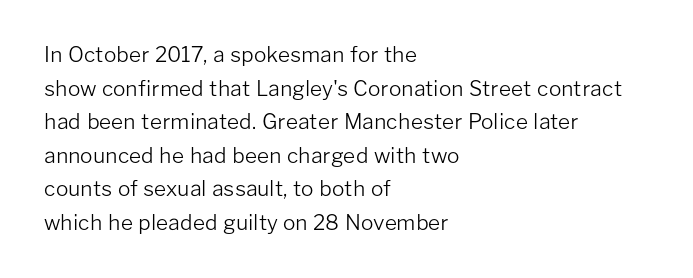
The font's upright variant was chosen for this text. Does the leading feel generous? No, just average. Letters rest on an invisible, unmarked baseline. Heft: none added — not bold. Typeset ragged right — the left edge is the straight one.
